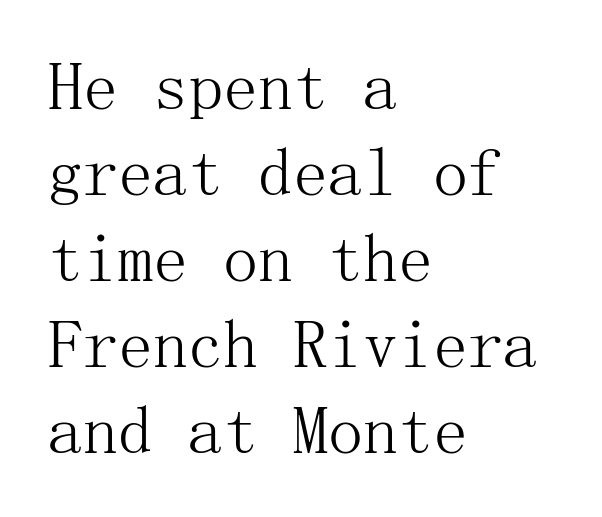
Q: Is the text bold? A: No.
Q: Is the text italic (slanted)? A: No, it is upright.
Q: Is the typeface a serif or a sans-serif typeface? A: Serif.
Q: Is the text underlined? A: No.
Q: How is the paragraph aligned? A: Left-aligned.
Q: Is the spacing between letters normal or unusually wide? A: Normal.
Q: Width (condensed, normal, or wide)? A: Normal.
Q: Stroke contrast? A: Medium.
Q: x-height? A: Medium.
